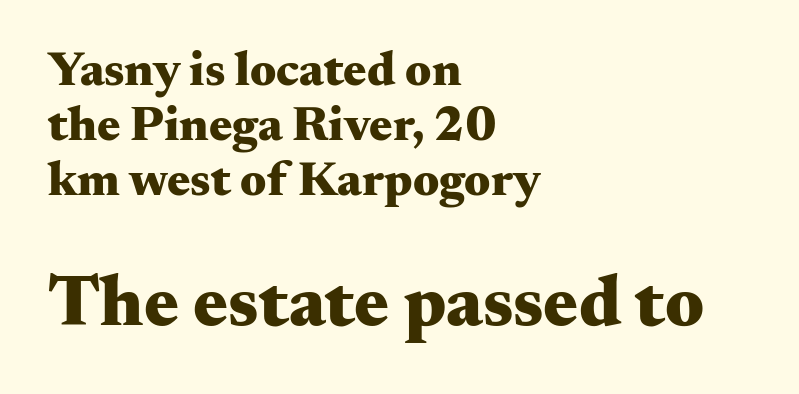
{"serif": "yes", "italic": "no", "bold": "yes", "weight": "heavy", "width": "wide", "stroke_contrast": "medium", "x_height": "small", "monospaced": "no", "underline": "no", "align": "left", "line_spacing": "tight", "line_spacing_ratio": 1.12, "letter_spacing": "normal", "letter_spacing_em": 0.0, "larger_block": "second", "size_ratio": 1.49, "glyph_px": 73}
